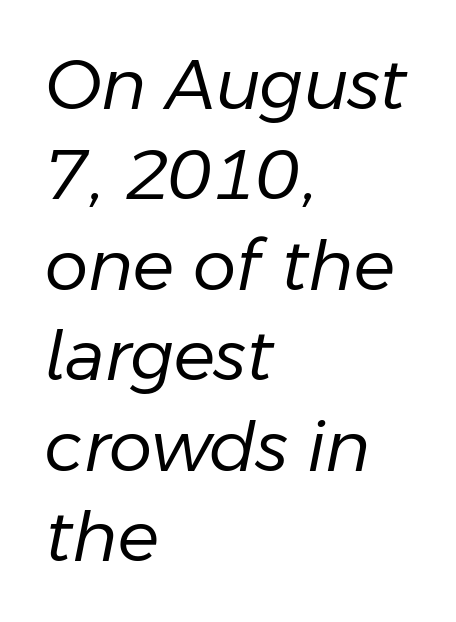
Q: Is the text bold? A: No.
Q: Is the text italic (slanted)? A: Yes, it leans right by about 11 degrees.
Q: Is the text underlined? A: No.
Q: How is the paragraph aligned? A: Left-aligned.
Q: Is the spacing between letters normal or unusually wide? A: Normal.
Q: Is the spacing between lines tight, normal or loose? A: Normal.
Q: Width (condensed, normal, or wide)? A: Normal.
Q: Stroke contrast? A: Low.
Q: x-height? A: Medium.
Q: Monospaced? A: No.
